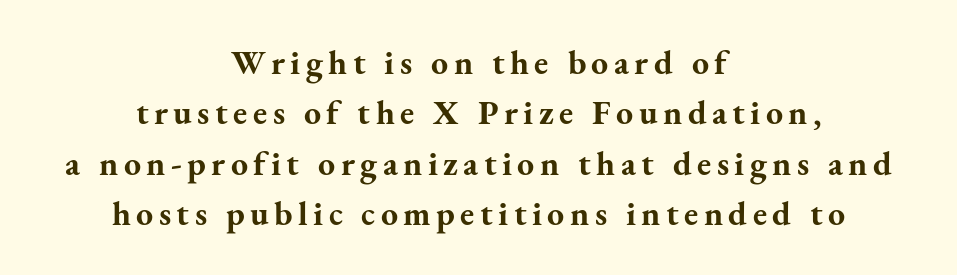
Q: Is the text bold? A: Yes.
Q: Is the text italic (slanted)? A: No, it is upright.
Q: Is the typeface a serif or a sans-serif typeface? A: Serif.
Q: Is the text underlined? A: No.
Q: How is the paragraph aligned? A: Centered.
Q: Is the spacing between lines tight, normal or loose? A: Normal.
Q: Width (condensed, normal, or wide)? A: Normal.
Q: Stroke contrast? A: Medium.
Q: x-height? A: Small.
Q: Monospaced? A: No.
